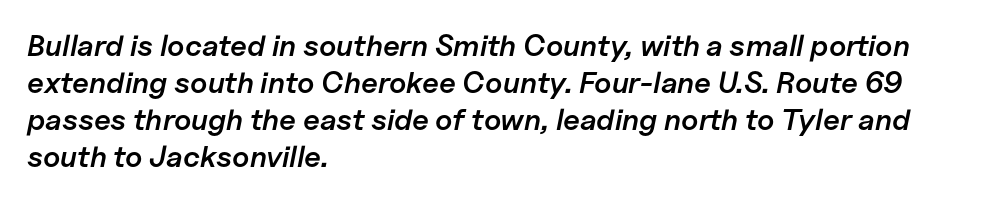
The glyphs look as if they've been sheared to an angle. Descenders are the only things crossing below the line. Looks like regular typesetting: each glyph gets only the width it needs. Line starts are locked; line ends wander. Nothing unusual about the tracking: characters are spaced as the font intends.
